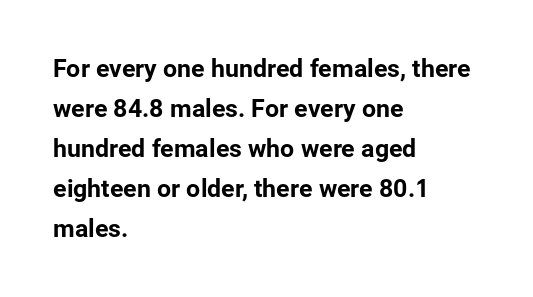
The image shows 25 px text type, upright; set left-aligned, normal line spacing (1.6x), normal letter spacing, not underlined.
